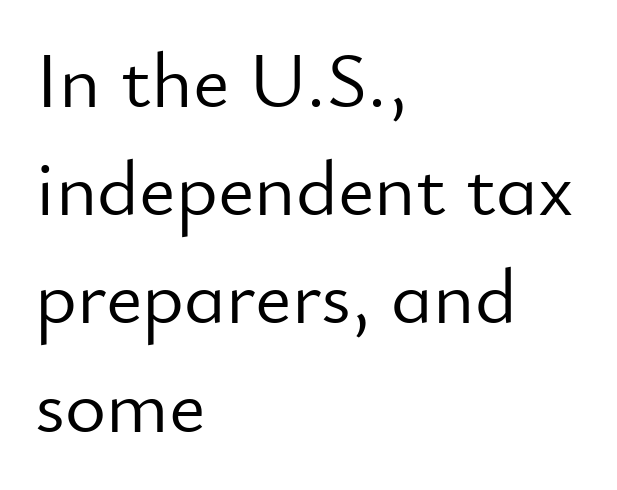
Q: Is the text bold? A: No.
Q: Is the text italic (slanted)? A: No, it is upright.
Q: Is the typeface a serif or a sans-serif typeface? A: Sans-serif.
Q: Is the text underlined? A: No.
Q: How is the paragraph aligned? A: Left-aligned.
Q: Is the spacing between letters normal or unusually wide? A: Normal.
Q: Is the spacing between lines tight, normal or loose? A: Normal.
Q: Width (condensed, normal, or wide)? A: Normal.
Q: Stroke contrast? A: Low.
Q: x-height? A: Small.
Q: Monospaced? A: No.
